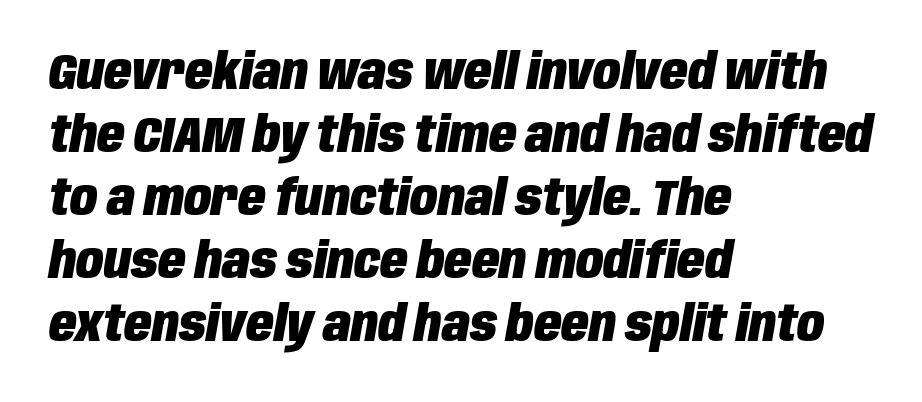
{"italic": "yes", "lean": "right", "slant_degrees": 10, "bold": "yes", "weight": "heavy", "width": "condensed", "stroke_contrast": "low", "x_height": "large", "monospaced": "no", "underline": "no", "align": "left", "line_spacing": "normal", "line_spacing_ratio": 1.26, "letter_spacing": "normal", "letter_spacing_em": 0.0, "glyph_px": 50}
